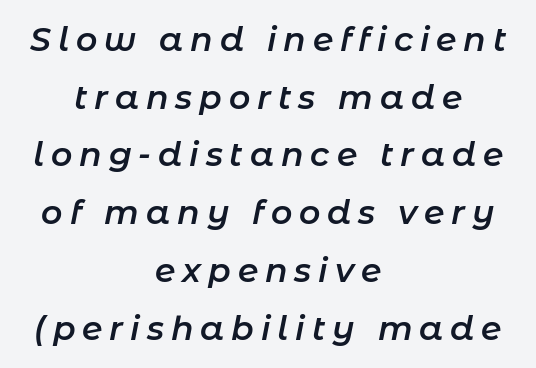
{"italic": "yes", "lean": "right", "slant_degrees": 11, "bold": "semi", "weight": "semibold", "width": "normal", "stroke_contrast": "low", "x_height": "medium", "monospaced": "no", "underline": "no", "align": "center", "line_spacing_ratio": 1.75, "letter_spacing": "wide", "letter_spacing_em": 0.21, "glyph_px": 33}
